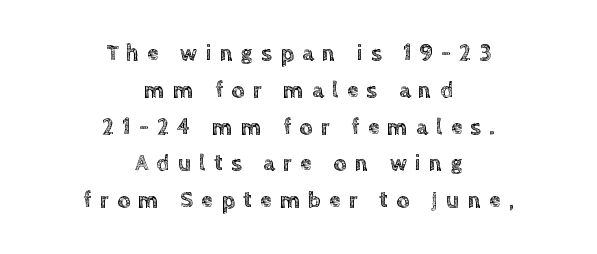
The image shows 23 px text type, upright; set centered, normal line spacing (1.6x), unusually wide letter spacing (+0.36 em), not underlined.
